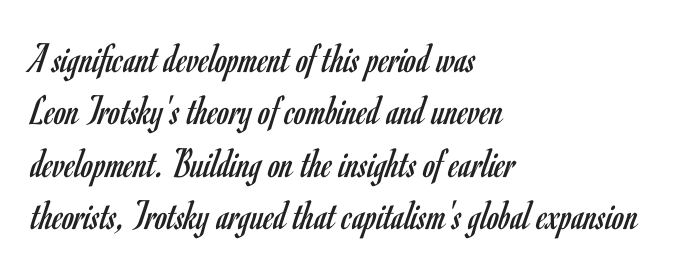
{"serif": "no", "bold": "no", "weight": "regular", "width": "condensed", "stroke_contrast": "low", "x_height": "small", "monospaced": "no", "underline": "no", "align": "left", "line_spacing_ratio": 1.22, "letter_spacing": "normal", "letter_spacing_em": 0.0, "glyph_px": 43}
